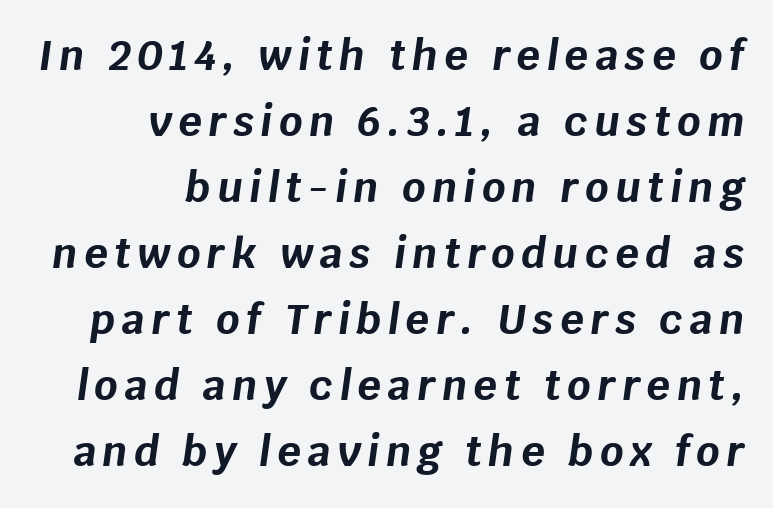
{"italic": "yes", "lean": "right", "slant_degrees": 8, "bold": "yes", "weight": "bold", "width": "normal", "stroke_contrast": "low", "x_height": "large", "monospaced": "no", "underline": "no", "align": "right", "line_spacing": "normal", "line_spacing_ratio": 1.61, "glyph_px": 41}
